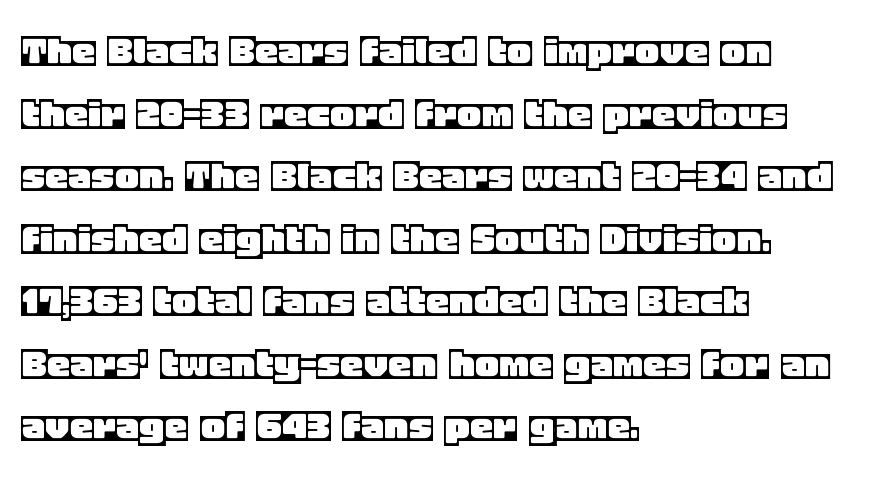
The image shows 47 px text type, upright; set left-aligned, normal line spacing (1.33x), normal letter spacing, not underlined; a large x-height.
